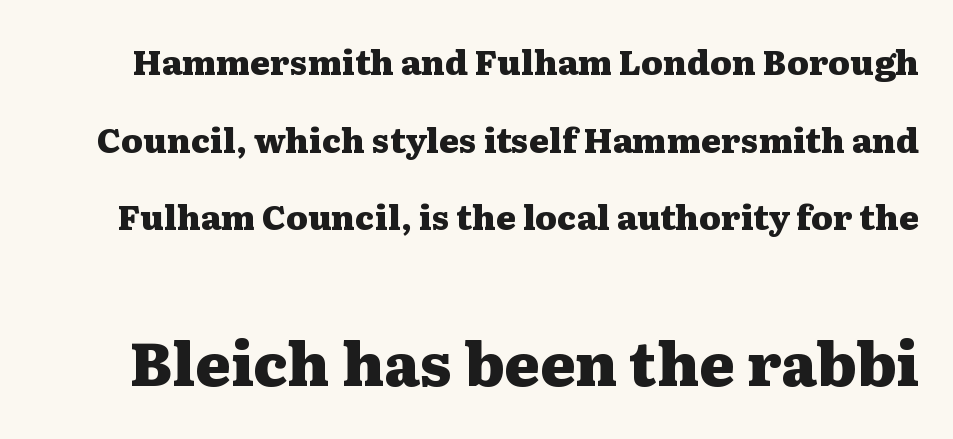
The face used here is seriffed, in the tradition of book romans. Typesetter's note — lower block bumped up in size, upper block left smaller. This sample trades compactness for vertical openness between lines. Upright lettering throughout. Bold? Absolutely — the strokes are thick and heavy. You could not count columns in this text — the font is proportionally spaced.
